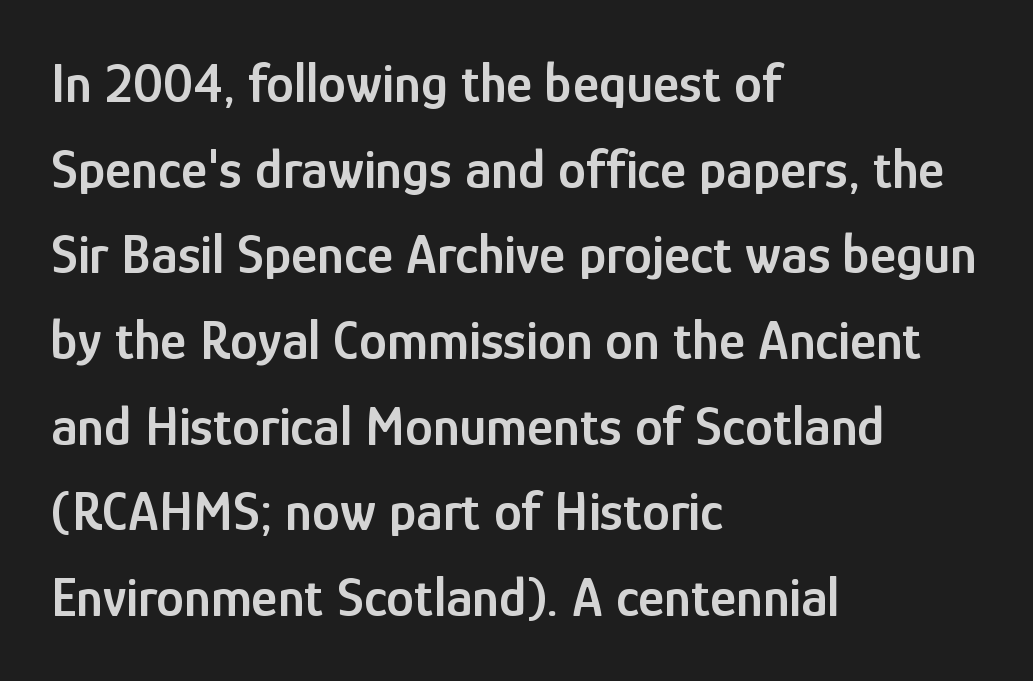
The image shows 56 px semibold, condensed sans-serif type, upright; set left-aligned, normal line spacing (1.53x), normal letter spacing, not underlined; low stroke contrast and a medium x-height.
